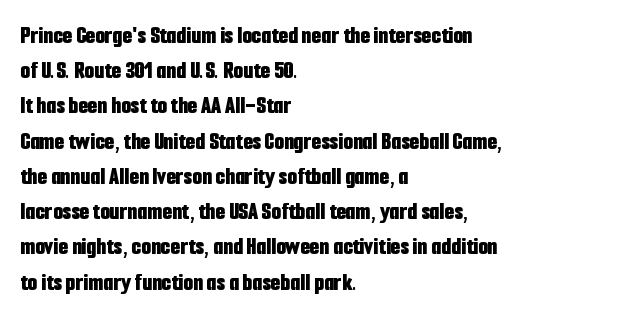
Q: Is the text bold? A: Yes.
Q: Is the text italic (slanted)? A: No, it is upright.
Q: Is the text underlined? A: No.
Q: How is the paragraph aligned? A: Left-aligned.
Q: Is the spacing between letters normal or unusually wide? A: Normal.
Q: Is the spacing between lines tight, normal or loose? A: Normal.
